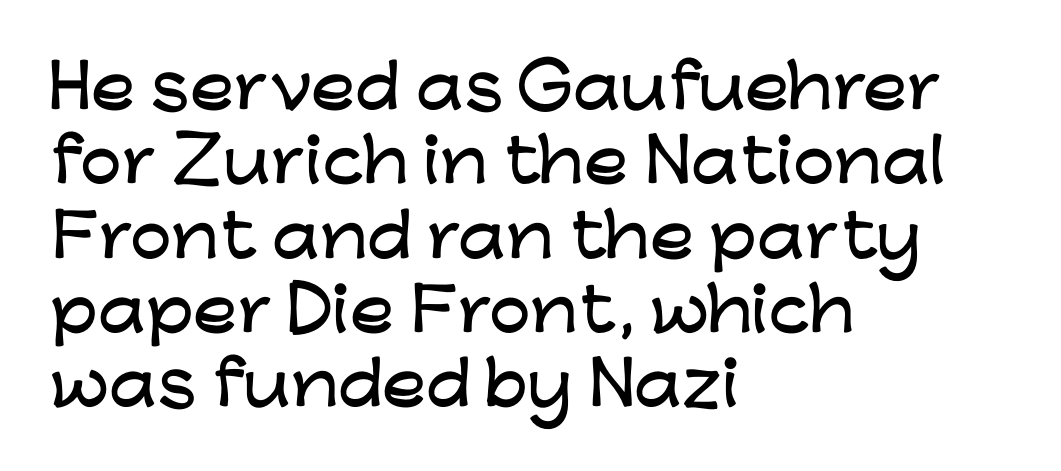
When letters stand straight like this, we call the style roman or upright. This sample uses plain, unmodified letter spacing. The space directly below the letters is spotless. What kind of face is this? One without serifs — a sans. Each letter keeps its own natural width here, so spacing adapts to shape. If you measured baseline to baseline, you'd find a middling distance.
